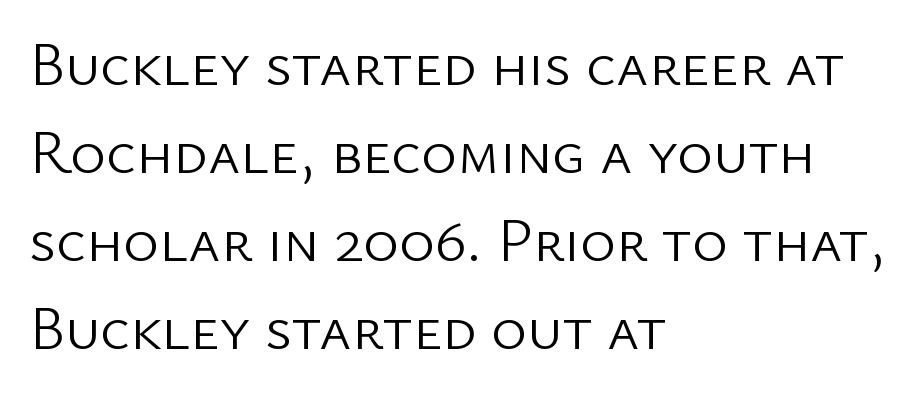
Q: Is the text bold? A: No.
Q: Is the text italic (slanted)? A: No, it is upright.
Q: Is the typeface a serif or a sans-serif typeface? A: Sans-serif.
Q: Is the text underlined? A: No.
Q: How is the paragraph aligned? A: Left-aligned.
Q: Is the spacing between letters normal or unusually wide? A: Normal.
Q: Is the spacing between lines tight, normal or loose? A: Normal.
Q: Width (condensed, normal, or wide)? A: Normal.
Q: Stroke contrast? A: Low.
Q: x-height? A: Medium.
Q: Monospaced? A: No.
